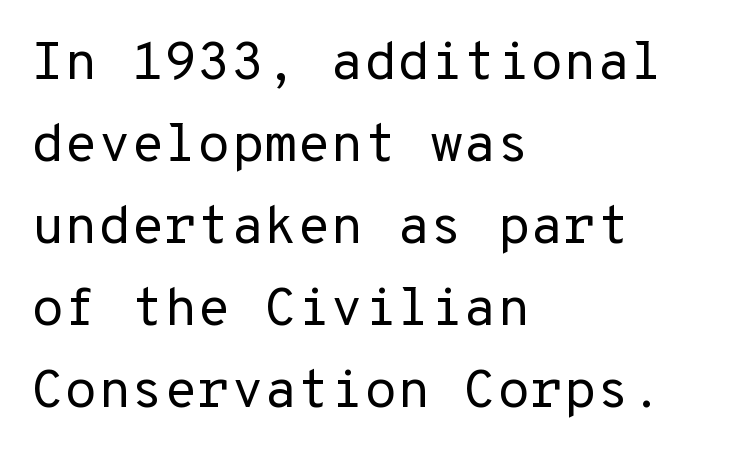
Q: Is the text bold? A: No.
Q: Is the text italic (slanted)? A: No, it is upright.
Q: Is the typeface a serif or a sans-serif typeface? A: Sans-serif.
Q: Is the text underlined? A: No.
Q: How is the paragraph aligned? A: Left-aligned.
Q: Is the spacing between letters normal or unusually wide? A: Normal.
Q: Is the spacing between lines tight, normal or loose? A: Normal.
Q: Width (condensed, normal, or wide)? A: Normal.
Q: Stroke contrast? A: Low.
Q: x-height? A: Medium.
Q: Monospaced? A: Yes.
